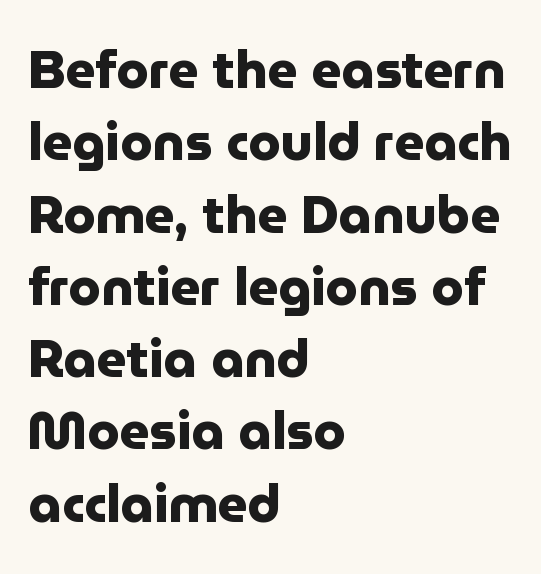
{"serif": "no", "italic": "no", "bold": "yes", "weight": "heavy", "width": "normal", "stroke_contrast": "low", "x_height": "medium", "monospaced": "no", "underline": "no", "align": "left", "line_spacing": "normal", "line_spacing_ratio": 1.39, "letter_spacing": "normal", "letter_spacing_em": 0.0, "glyph_px": 52}
